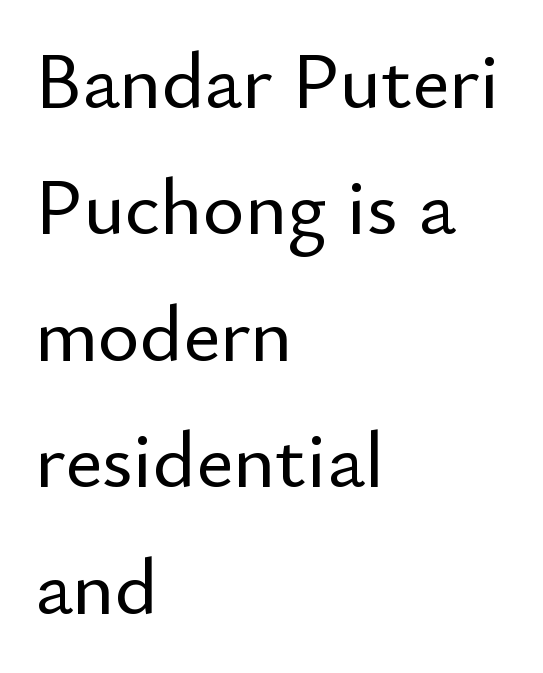
{"serif": "no", "italic": "no", "width": "normal", "stroke_contrast": "low", "x_height": "small", "monospaced": "no", "underline": "no", "align": "left", "line_spacing": "normal", "line_spacing_ratio": 1.58, "letter_spacing": "normal", "letter_spacing_em": 0.0, "glyph_px": 80}
